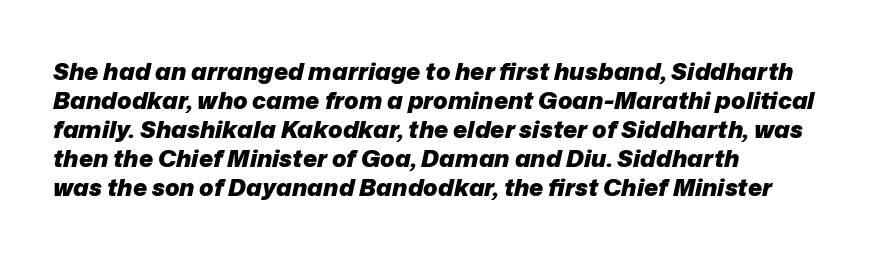
There is no visible air inserted between adjacent glyphs. Teacher's note: observe the even left margin — that is flush-left alignment. Is the type slanted? Yes — the strokes lean at a clear angle. Caption: bold face, heavy strokes.
